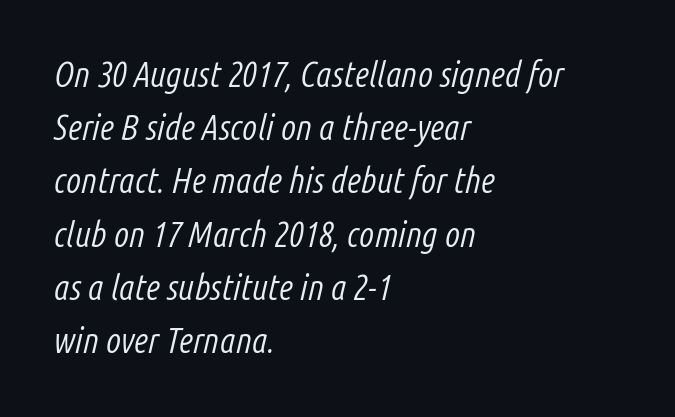
The image shows 35 px light, condensed type, italic (leaning right); set left-aligned, normal line spacing (1.52x), normal letter spacing, not underlined; low stroke contrast and a medium x-height.
